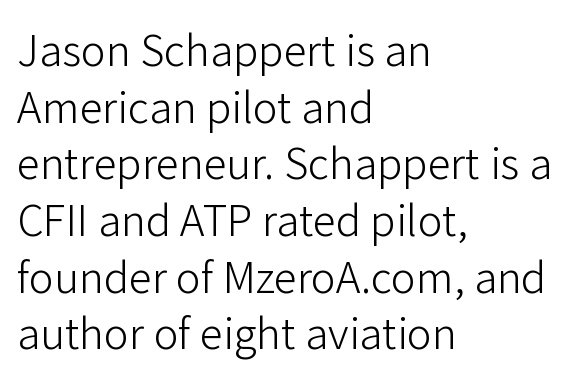
Q: Is the text bold? A: No.
Q: Is the text italic (slanted)? A: No, it is upright.
Q: Is the typeface a serif or a sans-serif typeface? A: Sans-serif.
Q: Is the text underlined? A: No.
Q: How is the paragraph aligned? A: Left-aligned.
Q: Is the spacing between letters normal or unusually wide? A: Normal.
Q: Is the spacing between lines tight, normal or loose? A: Normal.
Q: Width (condensed, normal, or wide)? A: Normal.
Q: Stroke contrast? A: Low.
Q: x-height? A: Medium.
Q: Monospaced? A: No.
